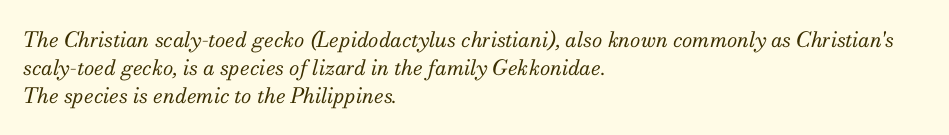
Q: Is the text bold? A: No.
Q: Is the text italic (slanted)? A: Yes, it leans right by about 13 degrees.
Q: Is the text underlined? A: No.
Q: How is the paragraph aligned? A: Left-aligned.
Q: Is the spacing between letters normal or unusually wide? A: Normal.
Q: Is the spacing between lines tight, normal or loose? A: Normal.
